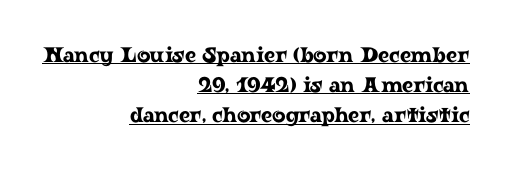
The type is set solid horizontally, with unmodified tracking. Looks like someone drew a line under every word here. Each new line begins a customary step beneath the previous one. You can tell it's not italic because the verticals are truly vertical. Where is the straight margin? On the right.
